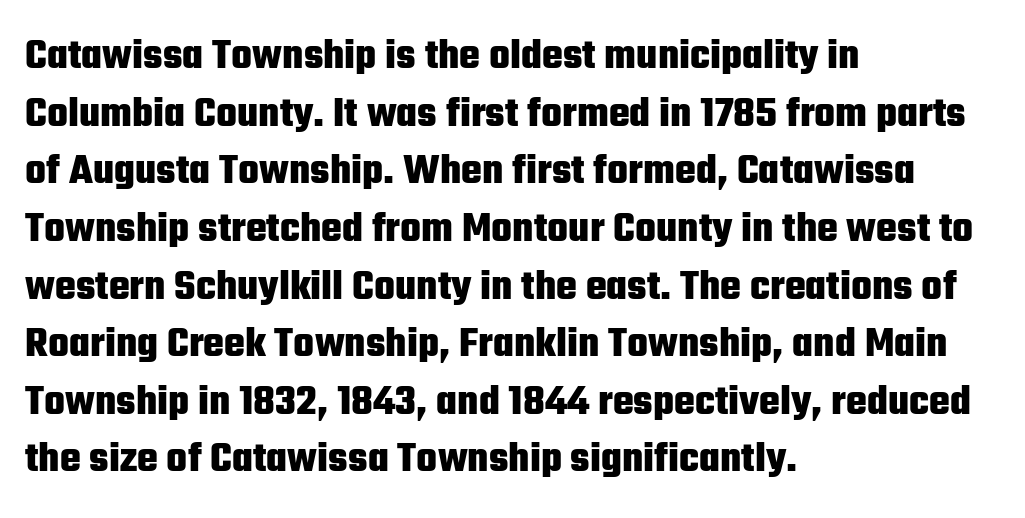
Short note: letters normally spaced. Quick note: interline space is typical. Is the block centered? No — it sits flush against the left margin. Look at the bottom of the vertical strokes: they stop flat, with no serifs. Do the characters align in a grid? No, the font is proportional.
